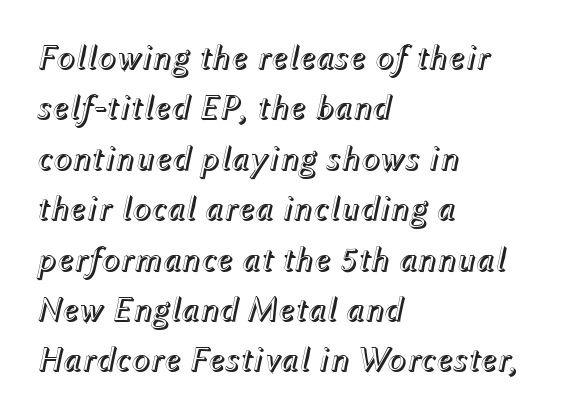
The image shows 35 px text type, italic (leaning right); set left-aligned, normal line spacing (1.44x), normal letter spacing, not underlined; a medium x-height.
